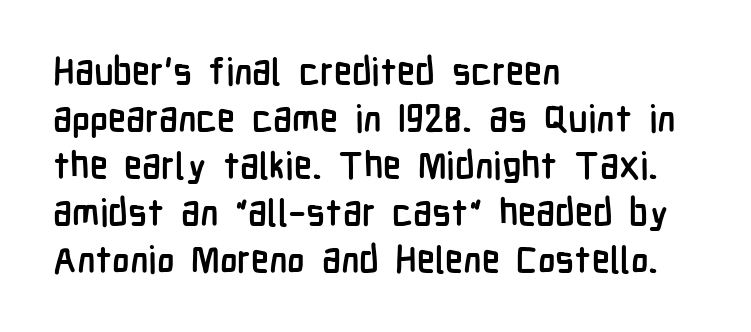
Q: Is the text bold? A: Yes.
Q: Is the text italic (slanted)? A: No, it is upright.
Q: Is the typeface a serif or a sans-serif typeface? A: Sans-serif.
Q: Is the text underlined? A: No.
Q: How is the paragraph aligned? A: Left-aligned.
Q: Is the spacing between letters normal or unusually wide? A: Normal.
Q: Is the spacing between lines tight, normal or loose? A: Normal.
Q: Width (condensed, normal, or wide)? A: Condensed.
Q: Stroke contrast? A: Low.
Q: x-height? A: Medium.
Q: Monospaced? A: No.
